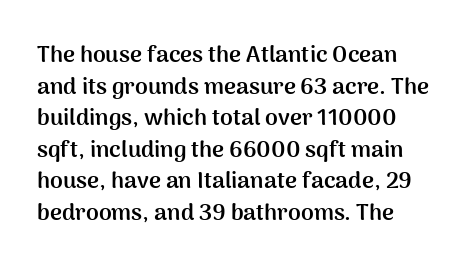
The image shows 23 px bold type, upright; set normal line spacing (1.37x), normal letter spacing, not underlined.
